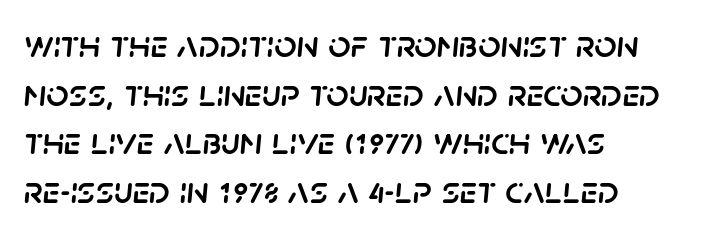
Q: Is the text italic (slanted)? A: Yes, it leans right by about 5 degrees.
Q: Is the text underlined? A: No.
Q: How is the paragraph aligned? A: Left-aligned.
Q: Is the spacing between letters normal or unusually wide? A: Normal.
Q: Is the spacing between lines tight, normal or loose? A: Normal.
Q: Width (condensed, normal, or wide)? A: Normal.
Q: Stroke contrast? A: Low.
Q: x-height? A: Large.
Q: Monospaced? A: No.
